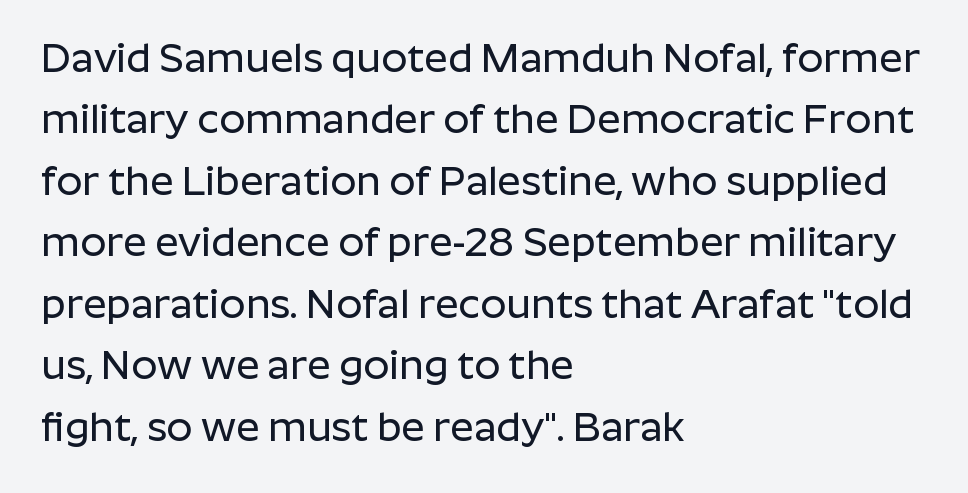
Q: Is the text italic (slanted)? A: No, it is upright.
Q: Is the typeface a serif or a sans-serif typeface? A: Sans-serif.
Q: Is the text underlined? A: No.
Q: How is the paragraph aligned? A: Left-aligned.
Q: Is the spacing between letters normal or unusually wide? A: Normal.
Q: Is the spacing between lines tight, normal or loose? A: Normal.
Q: Width (condensed, normal, or wide)? A: Normal.
Q: Stroke contrast? A: Low.
Q: x-height? A: Medium.
Q: Monospaced? A: No.
